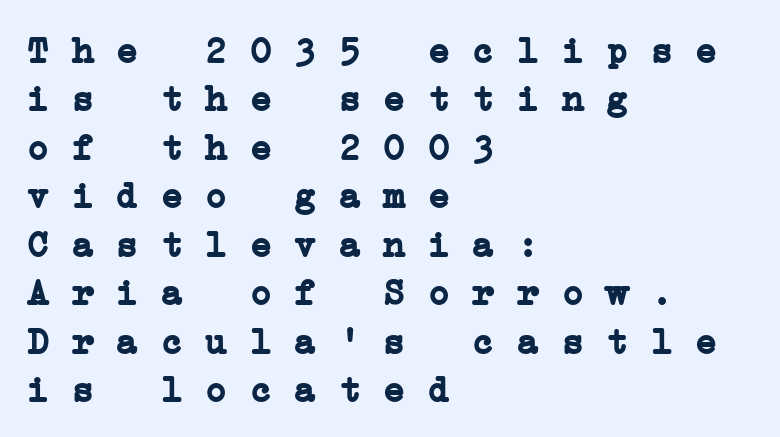
Strong, thick strokes mark this as bold type. The baseline area is clear. Little horizontal feet cap the strokes, marking this as serif type. Spacing verdict: monospaced, one width for all characters.
